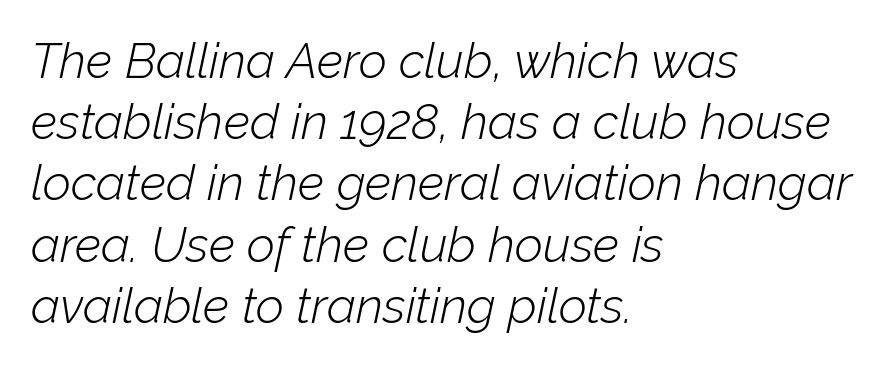
The image shows 49 px light type, italic (leaning right); set left-aligned, normal line spacing (1.25x), normal letter spacing, not underlined; low stroke contrast and a medium x-height.
